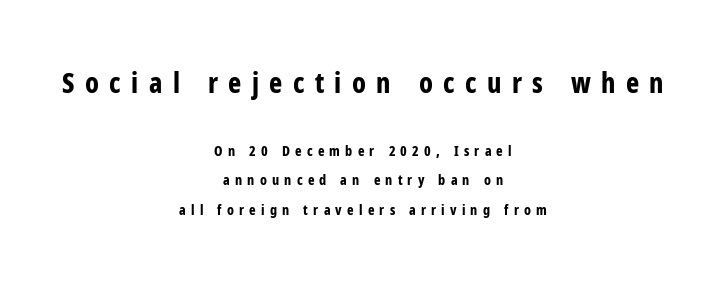
The image shows 28 px bold, condensed sans-serif type, upright; set centered, loose line spacing (2.12x), unusually wide letter spacing (+0.37 em), not underlined; the first (top) block is 2.0x larger; low stroke contrast and a medium x-height.
